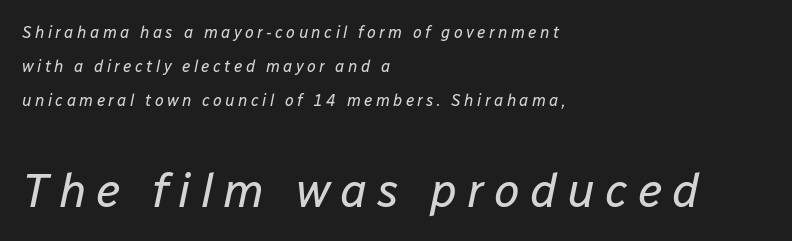
The image shows 47 px regular-weight type, italic (leaning right); set left-aligned, loose line spacing (2.13x), unusually wide letter spacing (+0.21 em), not underlined; the second (bottom) block is 2.94x larger; low stroke contrast and a medium x-height.
